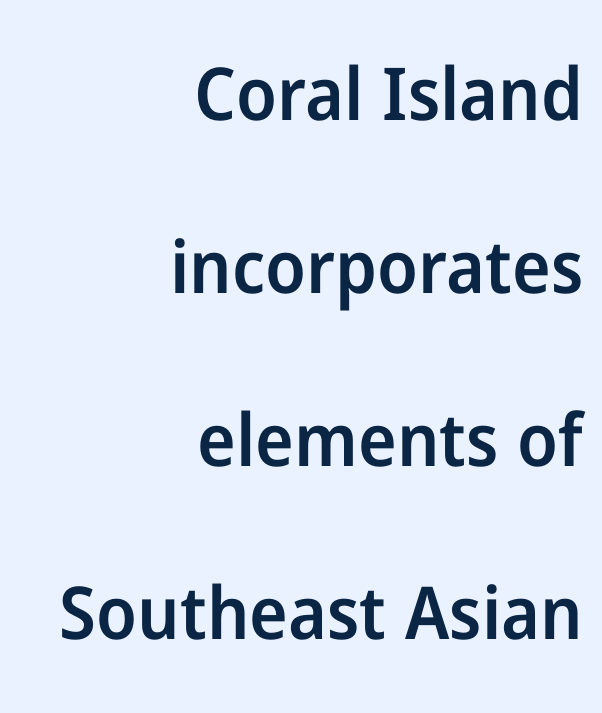
The image shows 73 px semibold sans-serif type, upright; set right-aligned, loose line spacing (2.37x), normal letter spacing, not underlined; low stroke contrast and a medium x-height.
